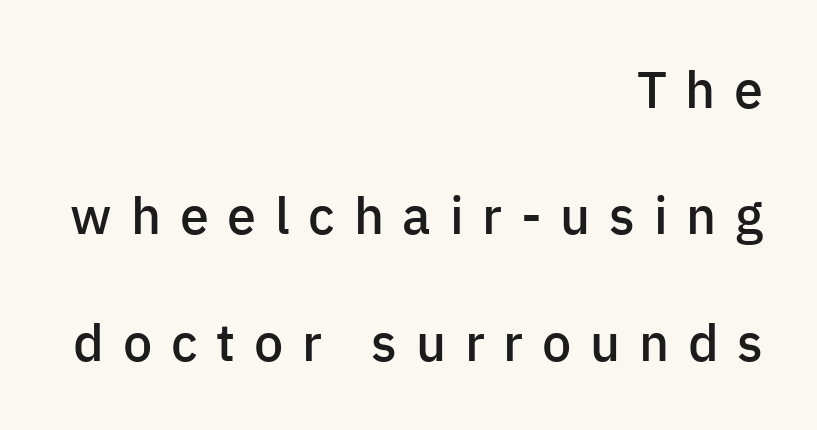
Q: Is the text bold? A: Semi-bold.
Q: Is the text italic (slanted)? A: No, it is upright.
Q: Is the typeface a serif or a sans-serif typeface? A: Sans-serif.
Q: Is the text underlined? A: No.
Q: How is the paragraph aligned? A: Right-aligned.
Q: Is the spacing between letters normal or unusually wide? A: Unusually wide.
Q: Is the spacing between lines tight, normal or loose? A: Loose.
Q: Width (condensed, normal, or wide)? A: Normal.
Q: Stroke contrast? A: Low.
Q: x-height? A: Medium.
Q: Monospaced? A: No.
